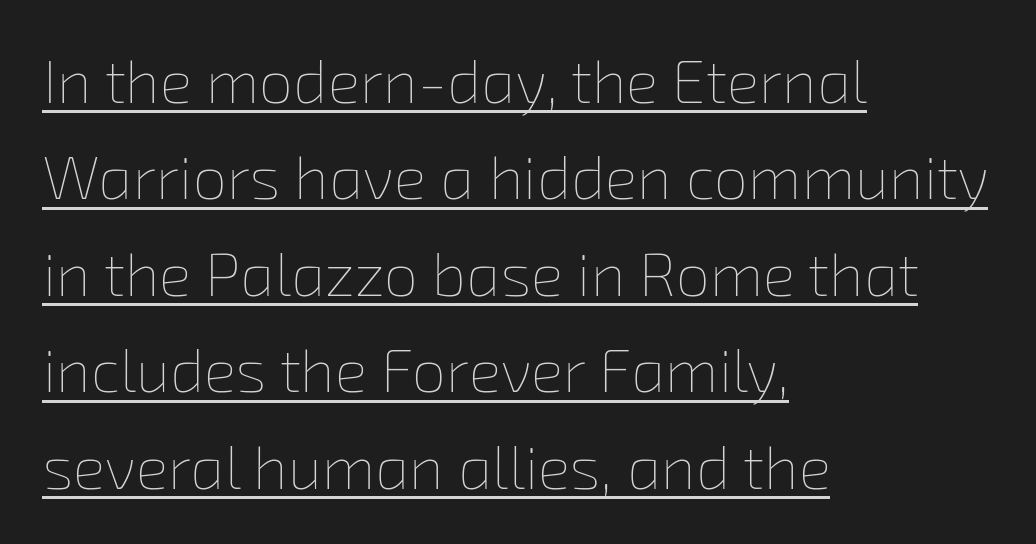
Q: Is the text bold? A: No.
Q: Is the text underlined? A: Yes.
Q: How is the paragraph aligned? A: Left-aligned.
Q: Is the spacing between letters normal or unusually wide? A: Normal.
Q: Is the spacing between lines tight, normal or loose? A: Normal.
Q: Width (condensed, normal, or wide)? A: Normal.
Q: Stroke contrast? A: Low.
Q: x-height? A: Medium.
Q: Monospaced? A: No.
